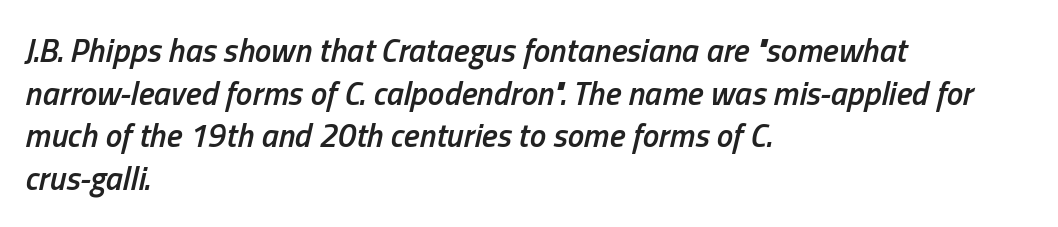
Type without underlining. Does the copy run flush right? No — it runs flush left. These lines keep a tight, regular rhythm from letter to letter. Designer's note — italics engaged. This block has exactly the height ordinary leading produces. Character widths vary here, with narrow letters taking less room than wide ones.
